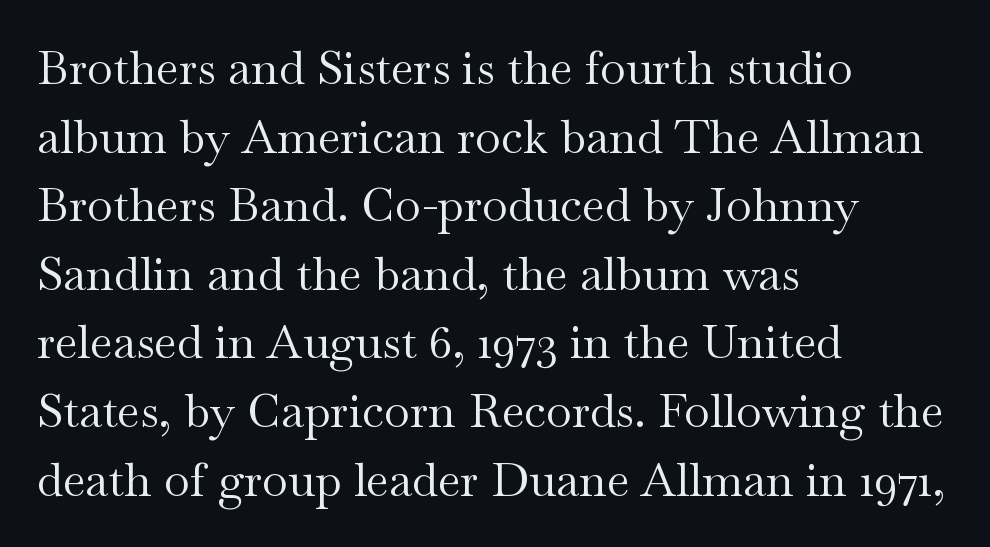
{"serif": "yes", "italic": "no", "bold": "no", "weight": "regular", "width": "wide", "stroke_contrast": "medium", "x_height": "small", "monospaced": "no", "underline": "no", "align": "left", "line_spacing": "normal", "line_spacing_ratio": 1.46, "letter_spacing": "normal", "letter_spacing_em": 0.0, "glyph_px": 47}
